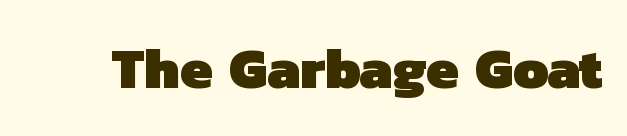
Q: Is the text bold? A: Yes.
Q: Is the typeface a serif or a sans-serif typeface? A: Sans-serif.
Q: Is the text underlined? A: No.
Q: Is the spacing between letters normal or unusually wide? A: Normal.
Q: Width (condensed, normal, or wide)? A: Normal.
Q: Stroke contrast? A: Low.
Q: x-height? A: Medium.
Q: Monospaced? A: No.
